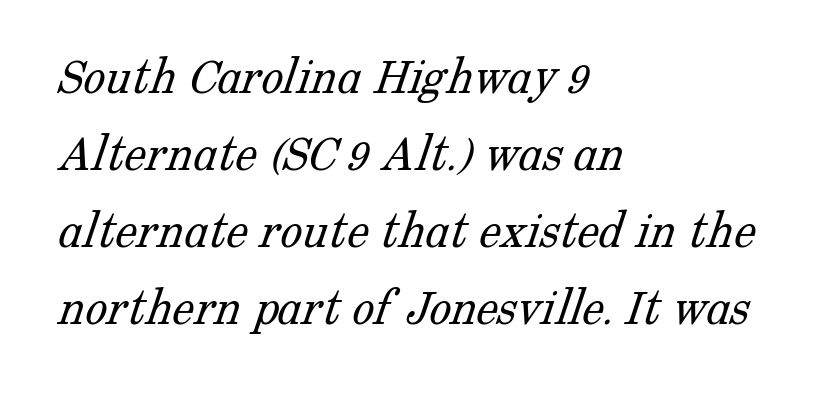
Q: Is the text bold? A: No.
Q: Is the typeface a serif or a sans-serif typeface? A: Serif.
Q: Is the text underlined? A: No.
Q: How is the paragraph aligned? A: Left-aligned.
Q: Is the spacing between letters normal or unusually wide? A: Normal.
Q: Is the spacing between lines tight, normal or loose? A: Normal.
Q: Width (condensed, normal, or wide)? A: Normal.
Q: Stroke contrast? A: Low.
Q: x-height? A: Medium.
Q: Monospaced? A: No.
